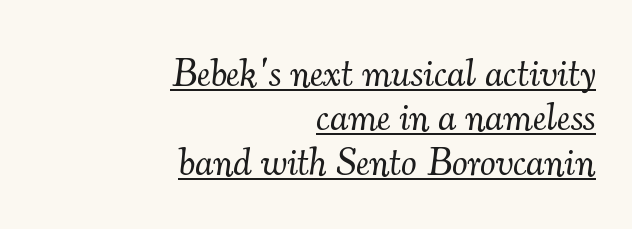
Q: Is the text bold? A: No.
Q: Is the text italic (slanted)? A: Yes, it leans right by about 7 degrees.
Q: Is the typeface a serif or a sans-serif typeface? A: Serif.
Q: Is the text underlined? A: Yes.
Q: How is the paragraph aligned? A: Right-aligned.
Q: Is the spacing between letters normal or unusually wide? A: Normal.
Q: Is the spacing between lines tight, normal or loose? A: Tight.
Q: Width (condensed, normal, or wide)? A: Normal.
Q: Stroke contrast? A: Medium.
Q: x-height? A: Small.
Q: Monospaced? A: No.
